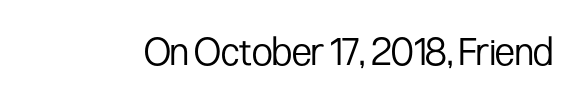
The image shows 38 px regular-weight, condensed sans-serif type, upright; set normal letter spacing, not underlined; low stroke contrast and a medium x-height.
